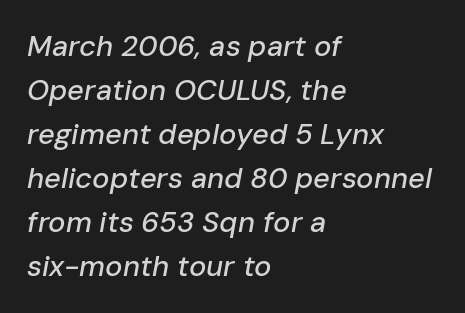
The lettering tilts uniformly, giving the passage an italic look. This sample uses plain, unmodified letter spacing. Which margin do the lines hug? The left one — the right edge is uneven. The area under the type is left untouched. Summary of vertical rhythm: regular, with standard interline spacing. Is this a fixed-width face? No — the glyphs have proportional, varying widths.
